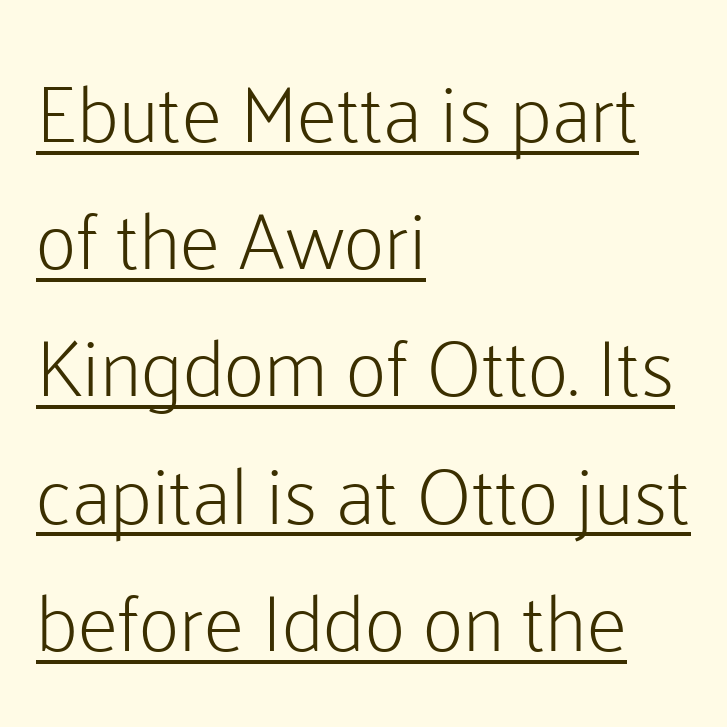
The gaps between neighbouring characters are ordinary and unremarkable. Rows of type keep a routine distance in the vertical direction. The font is comparable to plain body text, perhaps lighter. The paragraph shown leans on its left margin.
